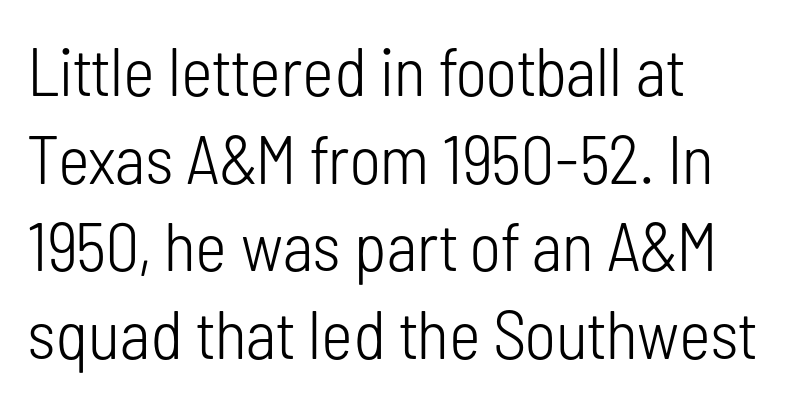
{"serif": "no", "italic": "no", "bold": "no", "weight": "light", "width": "condensed", "stroke_contrast": "low", "x_height": "medium", "monospaced": "no", "underline": "no", "align": "left", "line_spacing": "normal", "line_spacing_ratio": 1.29, "letter_spacing": "normal", "letter_spacing_em": 0.0, "glyph_px": 68}
